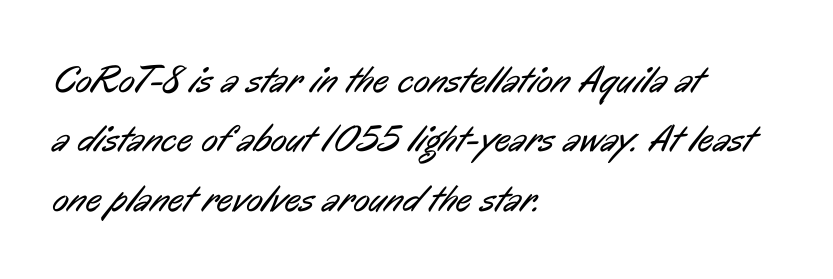
The image shows 38 px regular-weight, condensed sans-serif type; set left-aligned, normal line spacing (1.56x), normal letter spacing, not underlined; low stroke contrast and a medium x-height.
